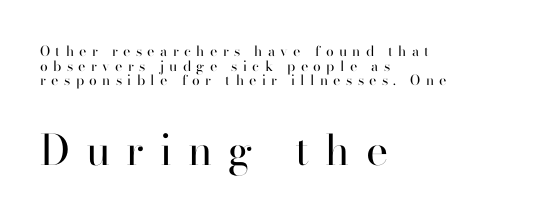
Compare the two chunks: the lower has the greater cap height. In terms of letterspacing, this is a distinctly airy, spread setting. This sample uses a serif face. It's the straight-up-and-down kind of type. All the whitespace from short lines collects on the right.
